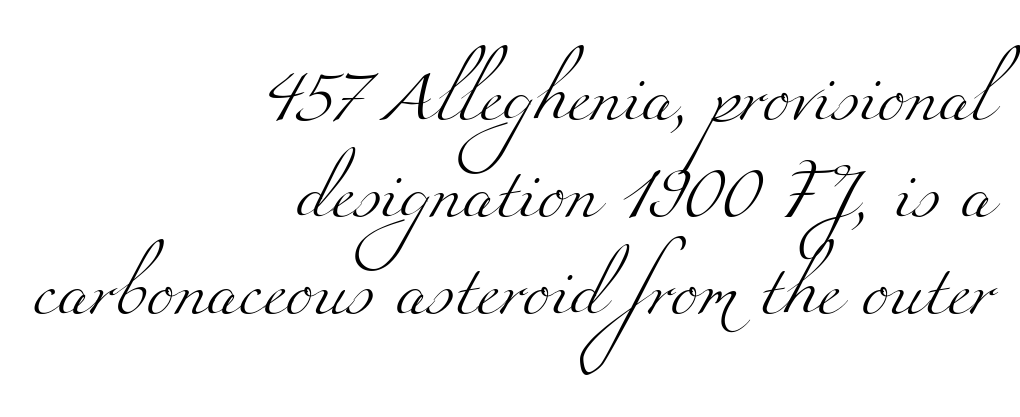
{"bold": "no", "weight": "light", "width": "wide", "stroke_contrast": "medium", "x_height": "small", "monospaced": "no", "underline": "no", "align": "right", "line_spacing_ratio": 1.87, "letter_spacing": "normal", "letter_spacing_em": 0.0, "glyph_px": 52}
